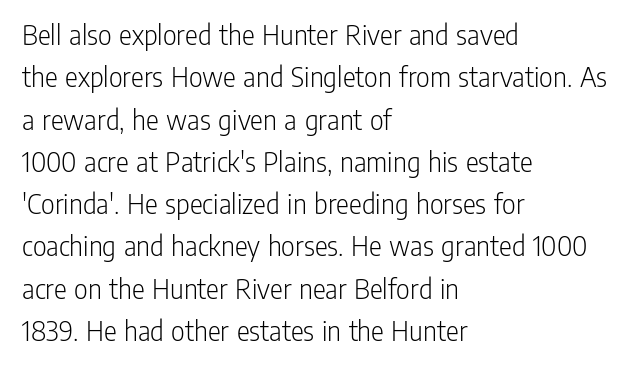
Decoration check: the copy has no underline. It's the straight-up-and-down kind of type. The font sits on the lighter half of the weight spectrum, regular included. A normal amount of white space separates one row of letters from the next. The text block is weighted toward the left margin, trailing off unevenly rightward.
